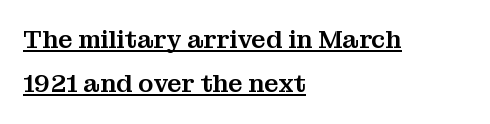
Q: Is the text italic (slanted)? A: No, it is upright.
Q: Is the text underlined? A: Yes.
Q: How is the paragraph aligned? A: Left-aligned.
Q: Is the spacing between letters normal or unusually wide? A: Normal.
